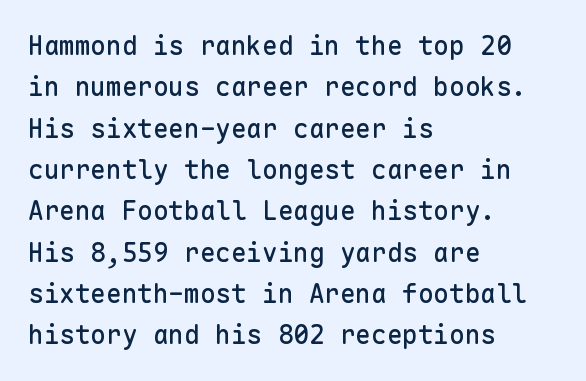
Honestly, there is no underline to notice here at all. Nothing unusual about the tracking: characters are spaced as the font intends. These lines stack with their left ends in a neat column. Posture: vertical. Normally led — the rows are evenly, conventionally spaced.
